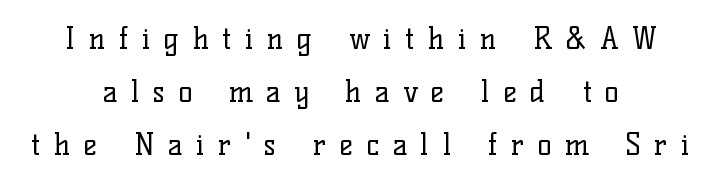
{"serif": "yes", "italic": "no", "bold": "no", "weight": "regular", "width": "normal", "stroke_contrast": "low", "x_height": "medium", "monospaced": "no", "underline": "no", "align": "center", "line_spacing_ratio": 1.82, "letter_spacing": "wide", "letter_spacing_em": 0.46, "glyph_px": 29}
